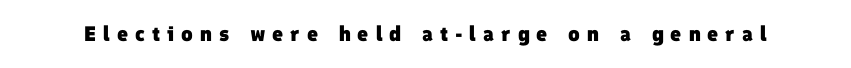
Q: Is the text bold? A: Yes.
Q: Is the text underlined? A: No.
Q: Is the spacing between letters normal or unusually wide? A: Unusually wide.
